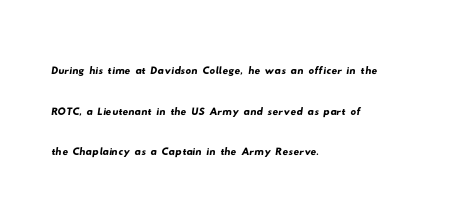
The image shows 28 px wide sans-serif type; set left-aligned, normal line spacing (1.45x), normal letter spacing, not underlined; low stroke contrast and a small x-height.
